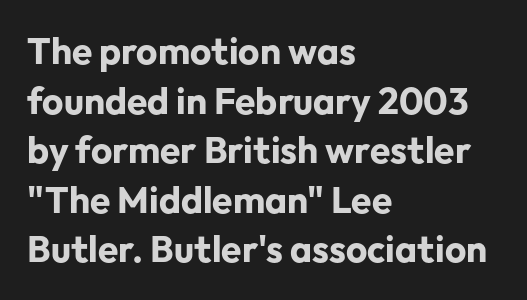
The image shows 37 px bold sans-serif type, upright; set left-aligned, normal line spacing (1.34x), normal letter spacing, not underlined; low stroke contrast and a medium x-height.
